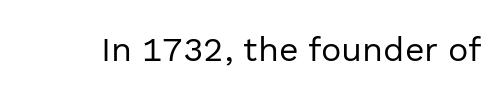
Q: Is the text bold? A: No.
Q: Is the text italic (slanted)? A: No, it is upright.
Q: Is the typeface a serif or a sans-serif typeface? A: Sans-serif.
Q: Is the text underlined? A: No.
Q: Is the spacing between letters normal or unusually wide? A: Normal.
Q: Width (condensed, normal, or wide)? A: Normal.
Q: x-height? A: Medium.
Q: Monospaced? A: No.
